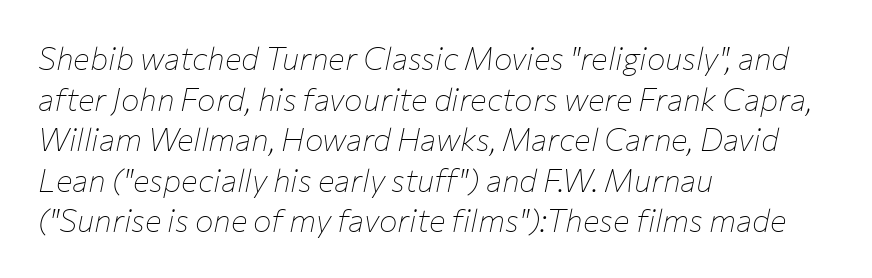
The image shows 31 px thin type, italic (leaning right); set left-aligned, normal line spacing (1.31x), normal letter spacing, not underlined; low stroke contrast and a medium x-height.
